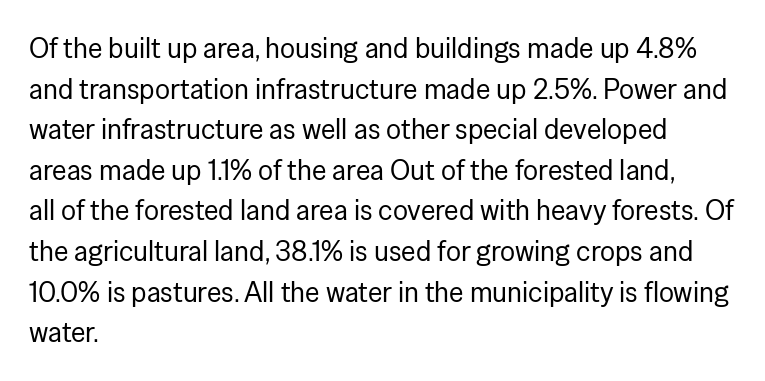
Q: Is the text bold? A: No.
Q: Is the text italic (slanted)? A: No, it is upright.
Q: Is the typeface a serif or a sans-serif typeface? A: Sans-serif.
Q: Is the text underlined? A: No.
Q: How is the paragraph aligned? A: Left-aligned.
Q: Is the spacing between letters normal or unusually wide? A: Normal.
Q: Is the spacing between lines tight, normal or loose? A: Normal.
Q: Width (condensed, normal, or wide)? A: Normal.
Q: Stroke contrast? A: Low.
Q: x-height? A: Medium.
Q: Monospaced? A: No.
